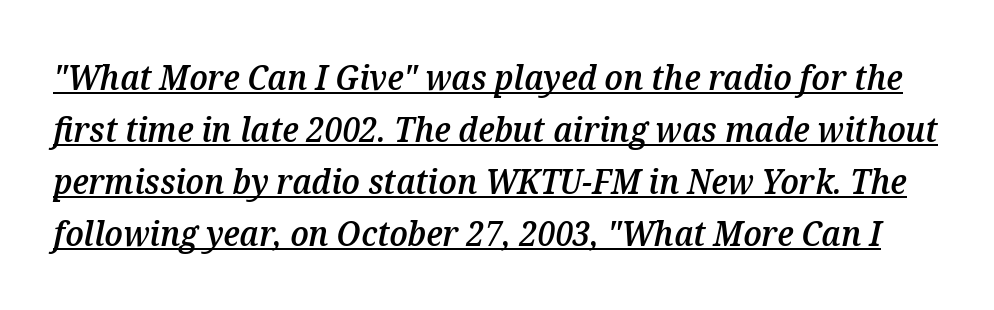
Q: Is the text bold? A: Semi-bold.
Q: Is the text italic (slanted)? A: Yes, it leans right by about 12 degrees.
Q: Is the text underlined? A: Yes.
Q: Is the spacing between letters normal or unusually wide? A: Normal.
Q: Is the spacing between lines tight, normal or loose? A: Normal.
Q: Width (condensed, normal, or wide)? A: Normal.
Q: Stroke contrast? A: Medium.
Q: x-height? A: Medium.
Q: Monospaced? A: No.
